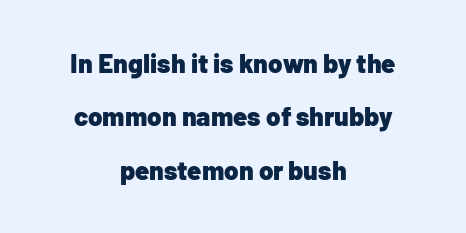
Underlining? Definitely not there. If you drew a line through each stem, it would be perfectly vertical. Rows of type keep a wide berth in the vertical direction. These lines stack symmetrically, like a column narrowing and widening about its center. Heavy-handed strokes throughout: this text is bold. The face used here is rendered with its standard letterfit.
